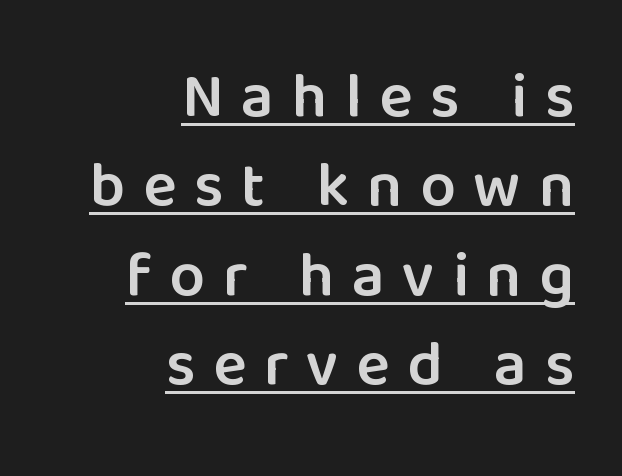
Q: Is the text bold? A: Semi-bold.
Q: Is the text italic (slanted)? A: No, it is upright.
Q: Is the typeface a serif or a sans-serif typeface? A: Sans-serif.
Q: Is the text underlined? A: Yes.
Q: How is the paragraph aligned? A: Right-aligned.
Q: Is the spacing between letters normal or unusually wide? A: Unusually wide.
Q: Is the spacing between lines tight, normal or loose? A: Normal.
Q: Width (condensed, normal, or wide)? A: Normal.
Q: Stroke contrast? A: Low.
Q: x-height? A: Medium.
Q: Monospaced? A: No.
